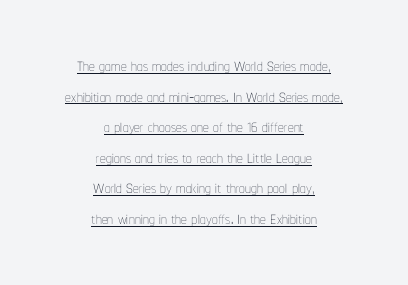
Q: Is the text bold? A: No.
Q: Is the text italic (slanted)? A: No, it is upright.
Q: Is the text underlined? A: Yes.
Q: How is the paragraph aligned? A: Centered.
Q: Is the spacing between letters normal or unusually wide? A: Normal.
Q: Is the spacing between lines tight, normal or loose? A: Normal.
